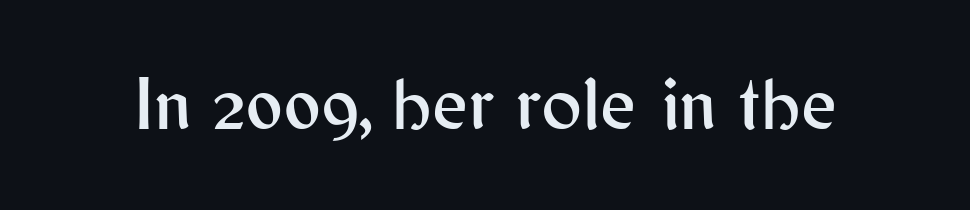
Q: Is the text italic (slanted)? A: No, it is upright.
Q: Is the typeface a serif or a sans-serif typeface? A: Sans-serif.
Q: Is the text underlined? A: No.
Q: Is the spacing between letters normal or unusually wide? A: Normal.
Q: Width (condensed, normal, or wide)? A: Normal.
Q: Stroke contrast? A: Medium.
Q: x-height? A: Medium.
Q: Monospaced? A: No.
